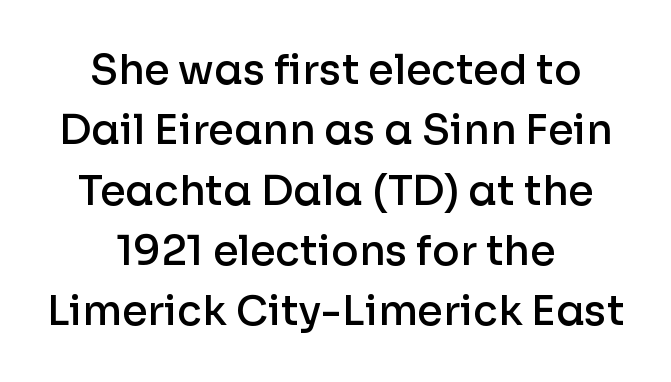
A normal amount of white space separates one row of letters from the next. Descender tails drop into unmarked territory. In terms of posture, this sample is upright. Is the type bold? Partly — it's a semibold, heavier than regular but not fully bold.
